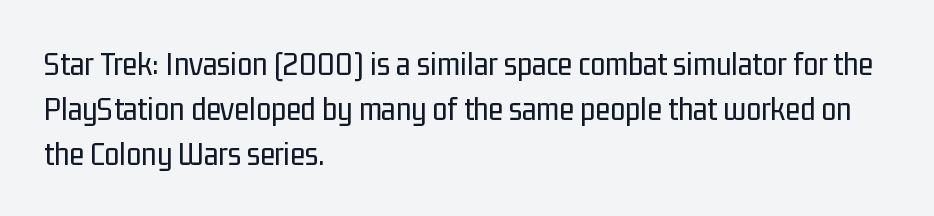
Q: Is the text bold? A: No.
Q: Is the text italic (slanted)? A: No, it is upright.
Q: Is the typeface a serif or a sans-serif typeface? A: Sans-serif.
Q: Is the text underlined? A: No.
Q: How is the paragraph aligned? A: Left-aligned.
Q: Is the spacing between letters normal or unusually wide? A: Normal.
Q: Is the spacing between lines tight, normal or loose? A: Normal.
Q: Width (condensed, normal, or wide)? A: Condensed.
Q: Stroke contrast? A: Low.
Q: x-height? A: Medium.
Q: Monospaced? A: No.
